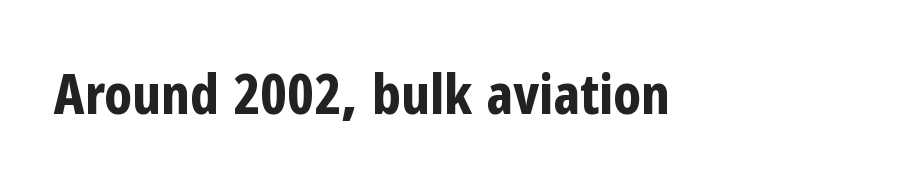
Honestly, the letter spacing is just normal — you wouldn't notice it. The space directly below the letters is spotless. Its strokes are broad and dark, the hallmark of bold type. Posture: upright roman. The characters display no serif detailing; their extremities are plain. The face used here is proportionally spaced, like ordinary book or web type.
